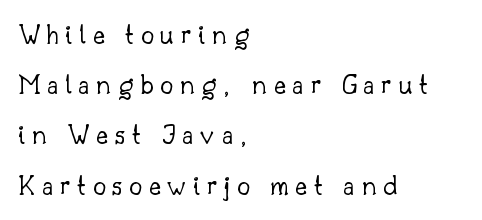
{"italic": "no", "bold": "no", "weight": "light", "width": "normal", "stroke_contrast": "low", "x_height": "small", "monospaced": "no", "underline": "no", "align": "left", "line_spacing_ratio": 1.73, "letter_spacing": "wide", "letter_spacing_em": 0.23, "glyph_px": 29}
